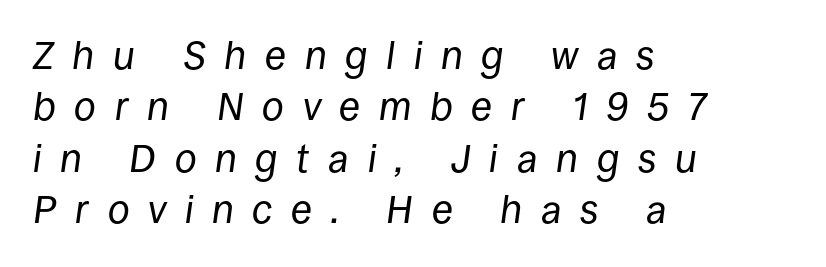
The image shows 39 px regular-weight type, italic (leaning right); set left-aligned, normal line spacing (1.32x), unusually wide letter spacing (+0.48 em), not underlined; low stroke contrast and a large x-height.
